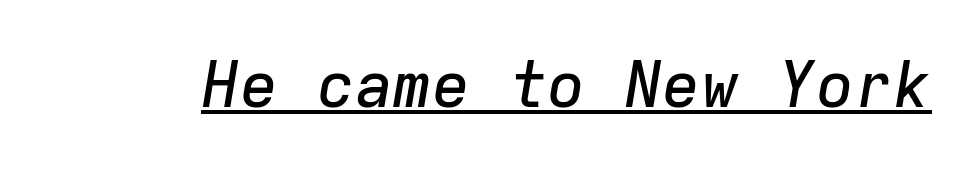
Q: Is the text italic (slanted)? A: Yes, it leans right by about 9 degrees.
Q: Is the text underlined? A: Yes.
Q: Is the spacing between letters normal or unusually wide? A: Normal.
Q: Width (condensed, normal, or wide)? A: Normal.
Q: Stroke contrast? A: Low.
Q: x-height? A: Medium.
Q: Monospaced? A: Yes.
